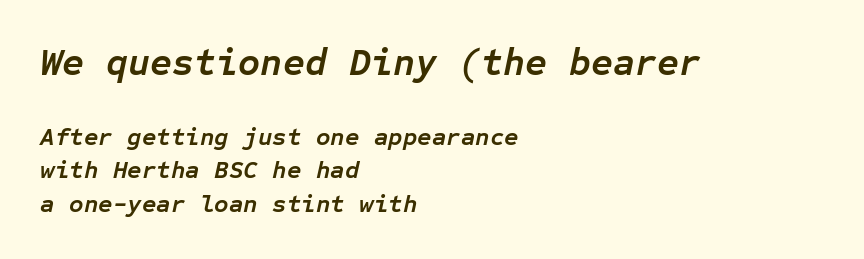
{"italic": "yes", "lean": "right", "slant_degrees": 12, "bold": "yes", "weight": "semibold", "width": "normal", "stroke_contrast": "low", "x_height": "medium", "monospaced": "yes", "underline": "no", "align": "left", "line_spacing": "normal", "line_spacing_ratio": 1.35, "letter_spacing": "normal", "letter_spacing_em": 0.0, "larger_block": "first", "size_ratio": 1.52, "glyph_px": 38}
